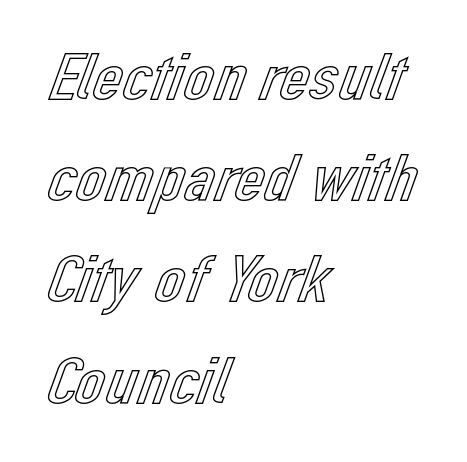
The image shows 67 px text type; set left-aligned, normal line spacing (1.51x), normal letter spacing, not underlined; a medium x-height.
